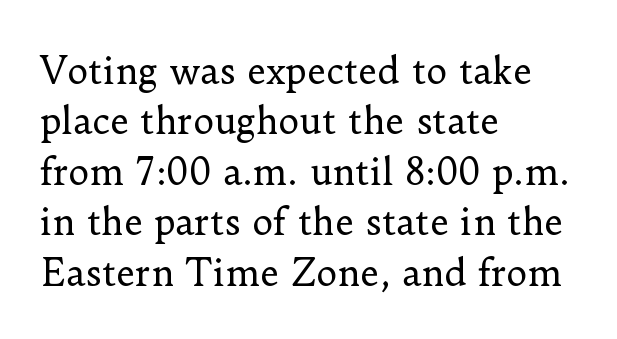
{"serif": "yes", "italic": "no", "bold": "no", "weight": "regular", "width": "normal", "stroke_contrast": "low", "x_height": "small", "monospaced": "no", "underline": "no", "align": "left", "line_spacing": "normal", "line_spacing_ratio": 1.4, "letter_spacing": "normal", "letter_spacing_em": 0.0, "glyph_px": 36}
